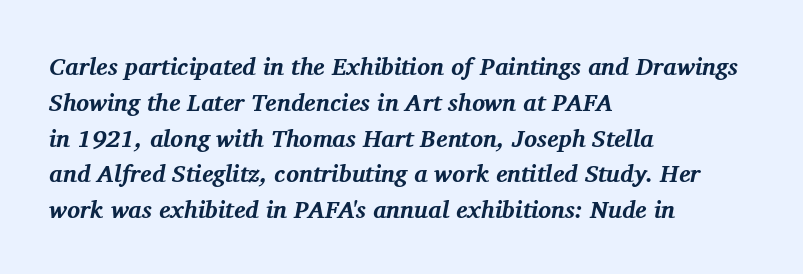
The sample has been set heavy, in full bold. Left-aligned paragraph, ragged on the right. A clean baseline with only descenders dipping below it. Vertical spacing — default.
